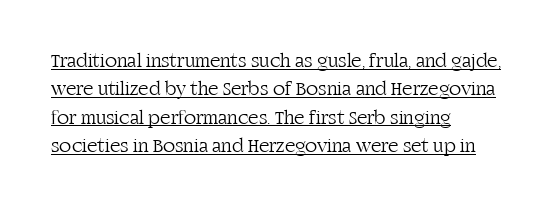
Baseline-to-baseline distance is the conventional proportion of letter height. Glyph-to-glyph distance matches everyday printed text. Typeset ragged right — the left edge is the straight one. These characters rest on top of a visible drawn line.
